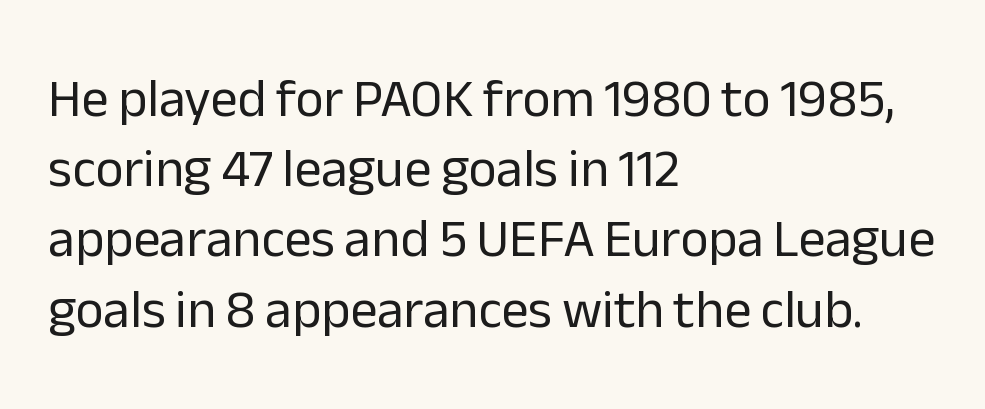
The face used here is rendered with its standard letterfit. In terms of posture, this sample is upright. Type without underlining. Heaviness? Minimal to ordinary, like unemphasized prose. Reading down the column, the eye jumps a familiar distance to each next line.
